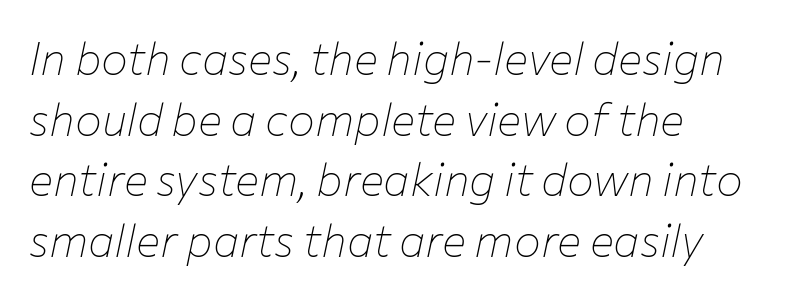
{"italic": "yes", "lean": "right", "slant_degrees": 12, "bold": "no", "weight": "thin", "width": "normal", "stroke_contrast": "low", "x_height": "medium", "monospaced": "no", "underline": "no", "align": "left", "line_spacing": "normal", "line_spacing_ratio": 1.35, "letter_spacing": "normal", "letter_spacing_em": 0.0, "glyph_px": 45}
